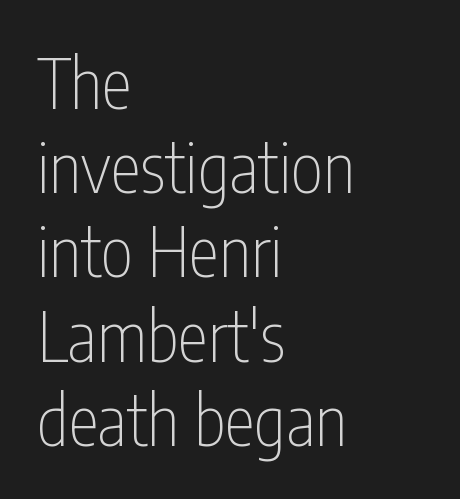
{"serif": "no", "italic": "no", "bold": "no", "weight": "thin", "width": "condensed", "stroke_contrast": "low", "x_height": "medium", "monospaced": "no", "underline": "no", "align": "left", "line_spacing_ratio": 1.22, "letter_spacing": "normal", "letter_spacing_em": 0.0, "glyph_px": 69}
